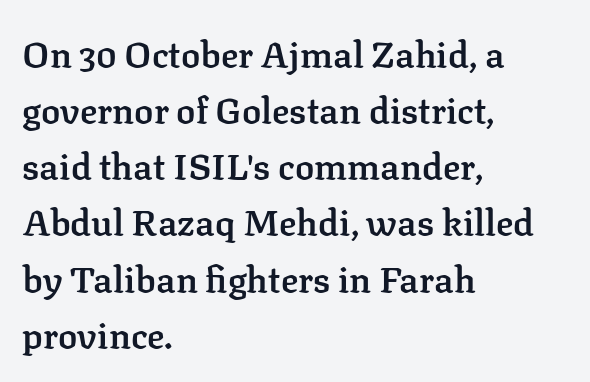
{"serif": "yes", "italic": "no", "bold": "semi", "weight": "semibold", "width": "normal", "stroke_contrast": "low", "x_height": "medium", "monospaced": "no", "underline": "no", "align": "left", "line_spacing": "normal", "line_spacing_ratio": 1.56, "letter_spacing": "normal", "letter_spacing_em": 0.0, "glyph_px": 36}
